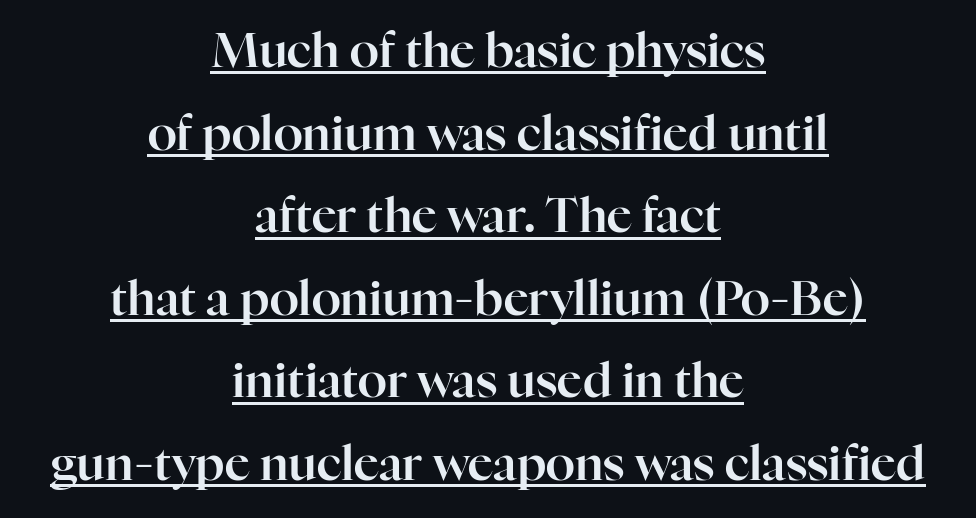
These lines are rendered in a variable-pitch font. Designer's note — italics off, roman on. The line texture is even and compact thanks to regular tracking. You can see a thin bar hugging the bottom of the glyphs. The face used here is seriffed, in the tradition of book romans. The rendering positions every line midway between the sides.
